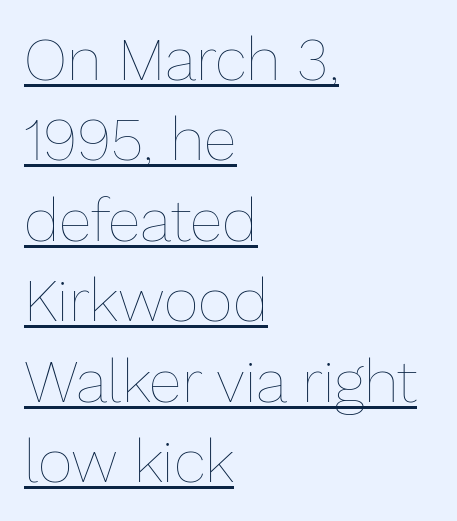
{"italic": "no", "bold": "no", "weight": "thin", "width": "normal", "stroke_contrast": "low", "x_height": "medium", "monospaced": "no", "underline": "yes", "align": "left", "line_spacing": "normal", "line_spacing_ratio": 1.34, "letter_spacing": "normal", "letter_spacing_em": 0.0, "glyph_px": 60}
